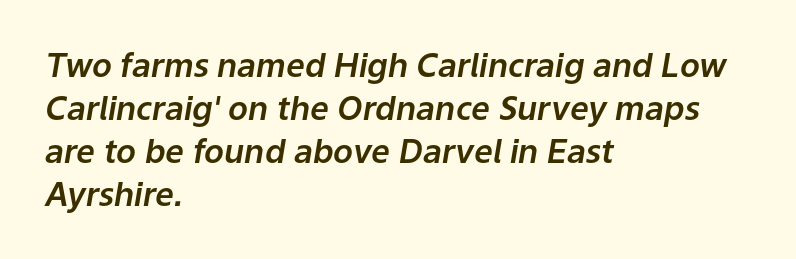
The image shows 33 px text type, italic (leaning right); set left-aligned, normal line spacing (1.3x), normal letter spacing, not underlined; low stroke contrast and a medium x-height.
